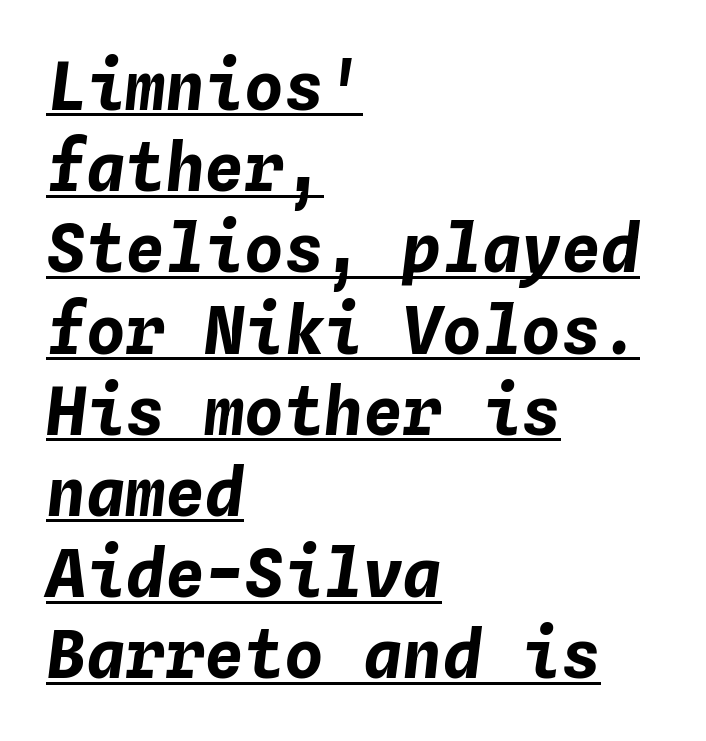
{"italic": "yes", "lean": "right", "slant_degrees": 4, "bold": "yes", "weight": "bold", "width": "normal", "stroke_contrast": "low", "x_height": "medium", "monospaced": "yes", "underline": "yes", "align": "left", "line_spacing_ratio": 1.23, "letter_spacing": "normal", "letter_spacing_em": 0.0, "glyph_px": 66}
